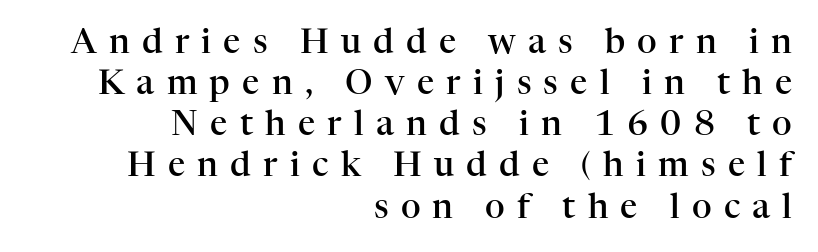
Tracking here is generous; glyphs stand well apart from one another. A fair bit of extra ink — the face is semibold, not bold. The axis of the letterforms is exactly vertical. Typeset ragged left — the right edge is the straight one.
